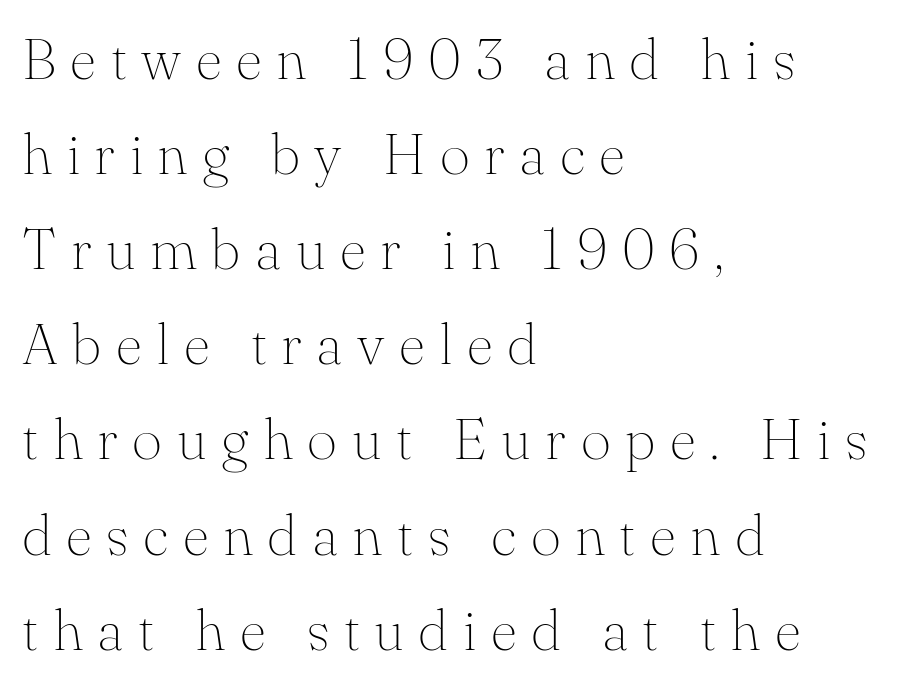
{"serif": "yes", "italic": "no", "bold": "no", "weight": "thin", "width": "normal", "stroke_contrast": "medium", "x_height": "small", "monospaced": "no", "underline": "no", "align": "left", "line_spacing": "normal", "line_spacing_ratio": 1.64, "letter_spacing": "wide", "letter_spacing_em": 0.25, "glyph_px": 58}
